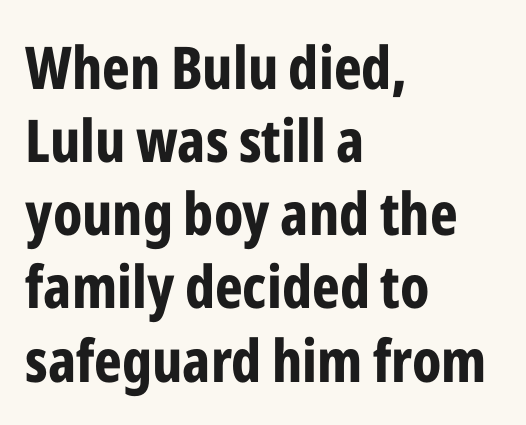
{"serif": "no", "italic": "no", "bold": "yes", "weight": "bold", "width": "condensed", "stroke_contrast": "low", "x_height": "medium", "monospaced": "no", "underline": "no", "align": "left", "line_spacing_ratio": 1.24, "letter_spacing": "normal", "letter_spacing_em": 0.0, "glyph_px": 59}
